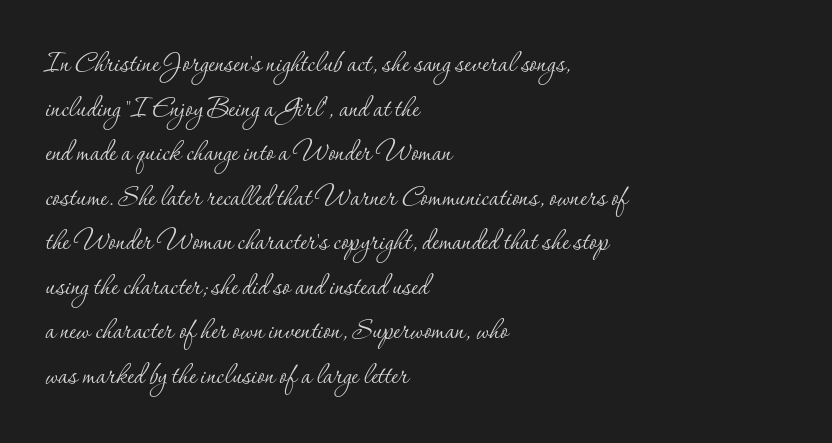
The image shows 34 px thin serif type; set left-aligned, normal line spacing (1.31x), normal letter spacing, not underlined; low stroke contrast and a small x-height.
